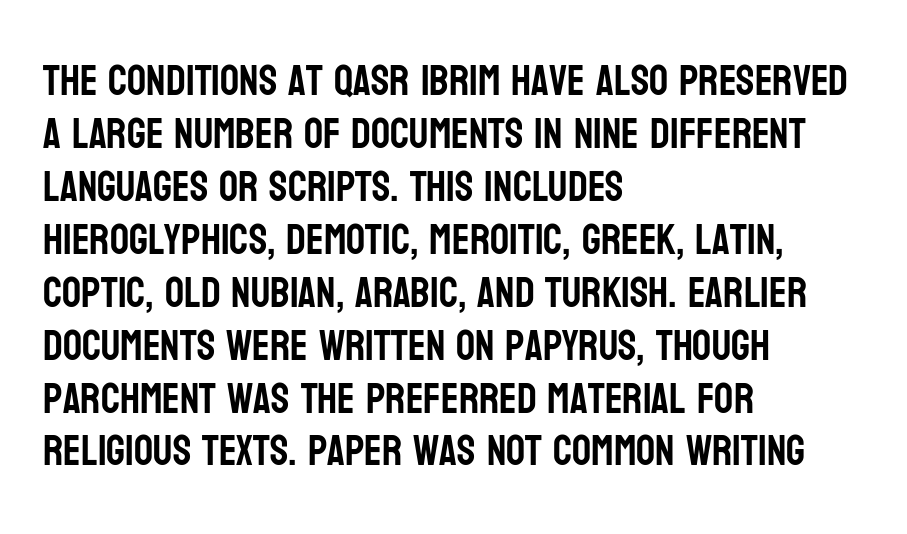
Q: Is the text italic (slanted)? A: No, it is upright.
Q: Is the typeface a serif or a sans-serif typeface? A: Sans-serif.
Q: Is the text underlined? A: No.
Q: How is the paragraph aligned? A: Left-aligned.
Q: Is the spacing between letters normal or unusually wide? A: Normal.
Q: Is the spacing between lines tight, normal or loose? A: Normal.
Q: Width (condensed, normal, or wide)? A: Condensed.
Q: Stroke contrast? A: Low.
Q: x-height? A: Large.
Q: Monospaced? A: No.
